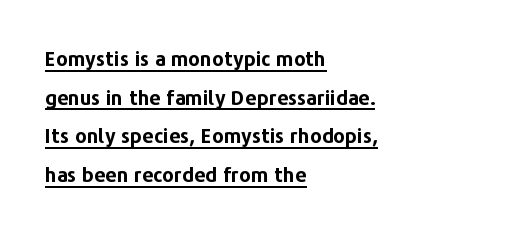
{"italic": "no", "bold": "yes", "underline": "yes", "align": "left", "line_spacing": "loose", "line_spacing_ratio": 1.93, "letter_spacing": "normal", "letter_spacing_em": 0.0, "glyph_px": 20}
